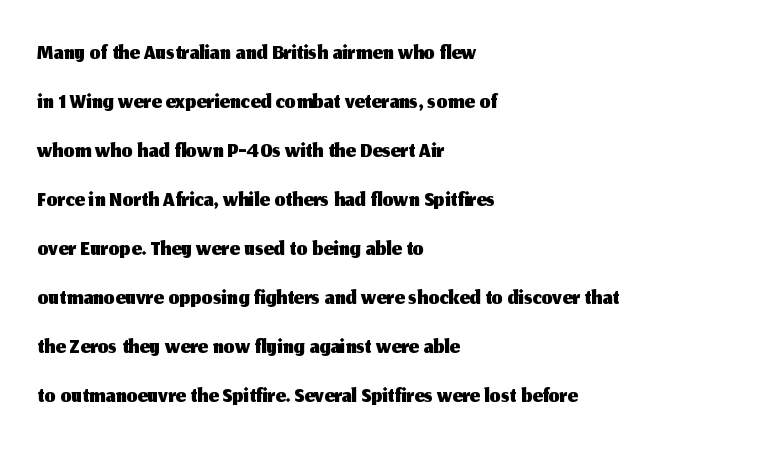
Q: Is the text italic (slanted)? A: No, it is upright.
Q: Is the typeface a serif or a sans-serif typeface? A: Sans-serif.
Q: Is the text underlined? A: No.
Q: How is the paragraph aligned? A: Left-aligned.
Q: Is the spacing between letters normal or unusually wide? A: Normal.
Q: Is the spacing between lines tight, normal or loose? A: Normal.
Q: Width (condensed, normal, or wide)? A: Normal.
Q: Stroke contrast? A: Medium.
Q: x-height? A: Medium.
Q: Monospaced? A: No.
